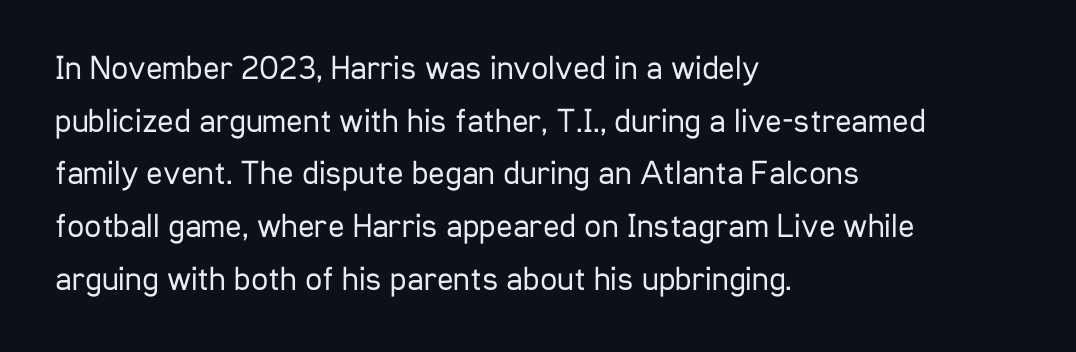
Note: no serifs on the glyphs. Beneath every word, the page is bare. No italicization has been applied; the sample stays upright. Vertical stems look standard width or narrower in stroke.
